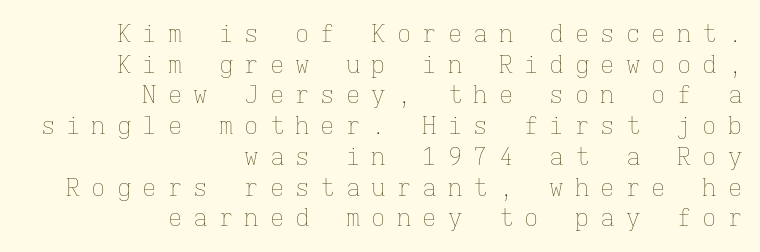
Q: Is the text bold? A: No.
Q: Is the text italic (slanted)? A: No, it is upright.
Q: Is the text underlined? A: No.
Q: How is the paragraph aligned? A: Right-aligned.
Q: Is the spacing between letters normal or unusually wide? A: Unusually wide.
Q: Is the spacing between lines tight, normal or loose? A: Normal.
